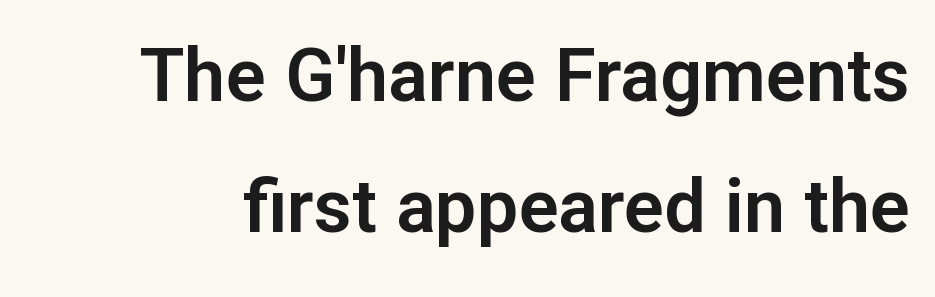
{"serif": "no", "italic": "no", "width": "normal", "stroke_contrast": "low", "x_height": "medium", "monospaced": "no", "underline": "no", "line_spacing_ratio": 1.77, "letter_spacing": "normal", "letter_spacing_em": 0.0, "glyph_px": 74}
